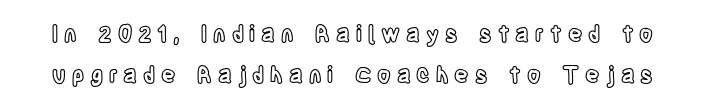
Unlike italic type, these characters show no tilt at all. The zone under the glyphs is completely vacant. Short note: letters widely spaced.
